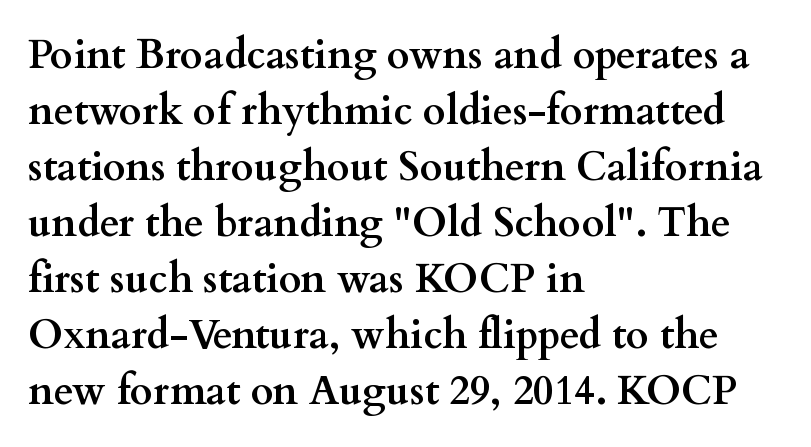
Q: Is the text bold? A: Yes.
Q: Is the text italic (slanted)? A: No, it is upright.
Q: Is the typeface a serif or a sans-serif typeface? A: Serif.
Q: Is the text underlined? A: No.
Q: How is the paragraph aligned? A: Left-aligned.
Q: Is the spacing between letters normal or unusually wide? A: Normal.
Q: Is the spacing between lines tight, normal or loose? A: Normal.
Q: Width (condensed, normal, or wide)? A: Wide.
Q: Stroke contrast? A: Medium.
Q: x-height? A: Small.
Q: Monospaced? A: No.
